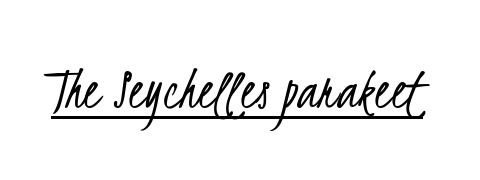
The image shows 62 px light, condensed sans-serif type; set normal letter spacing, underlined; low stroke contrast and a small x-height.
